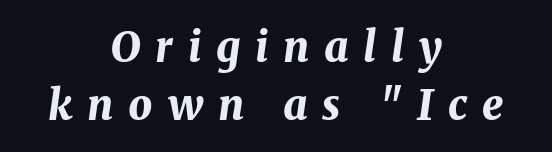
Q: Is the text bold? A: Yes.
Q: Is the text italic (slanted)? A: Yes, it leans right by about 8 degrees.
Q: Is the text underlined? A: No.
Q: How is the paragraph aligned? A: Centered.
Q: Is the spacing between letters normal or unusually wide? A: Unusually wide.
Q: Is the spacing between lines tight, normal or loose? A: Normal.
Q: Width (condensed, normal, or wide)? A: Normal.
Q: Stroke contrast? A: Medium.
Q: x-height? A: Medium.
Q: Monospaced? A: No.
